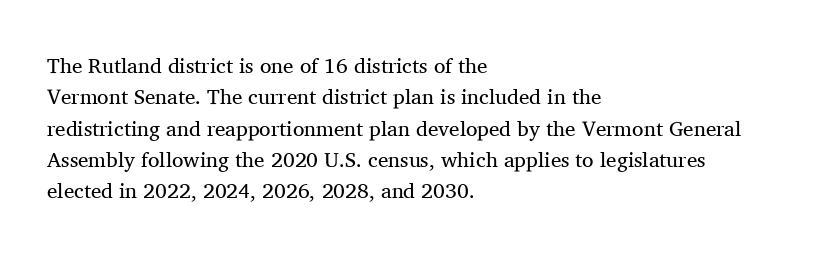
{"italic": "no", "bold": "no", "underline": "no", "align": "left", "line_spacing": "normal", "line_spacing_ratio": 1.49, "letter_spacing": "normal", "letter_spacing_em": 0.0, "glyph_px": 21}
